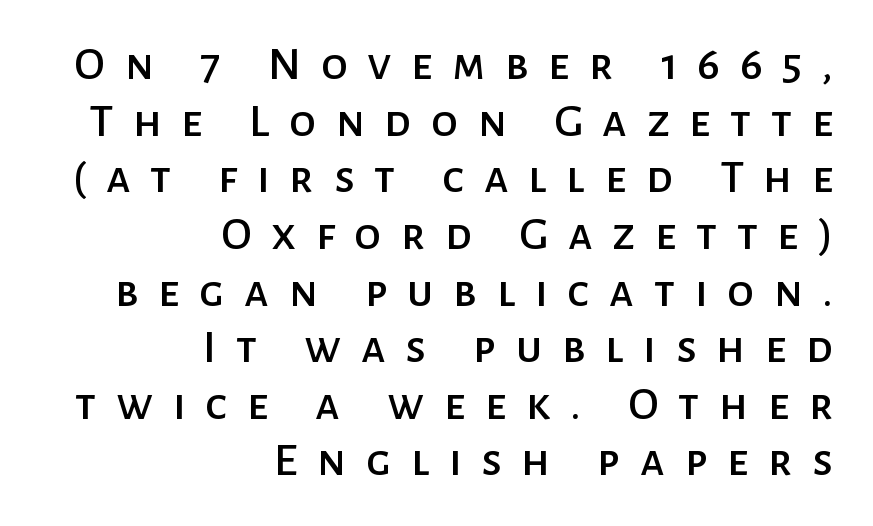
The image shows 48 px sans-serif type, upright; set right-aligned, line spacing 1.18x, unusually wide letter spacing (+0.41 em), not underlined; low stroke contrast and a medium x-height.
